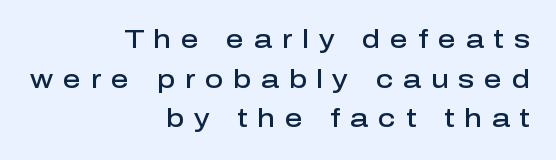
Compared with a flush-left layout, this one pins lines to the opposite, right side. Bold? Not quite — semibold, heavier than regular but stopping short. Each new line begins a customary step beneath the previous one. If you drew a line through each stem, it would be perfectly vertical. The words here are not underlined. Tracking value appears strongly positive — letters spread wide.
